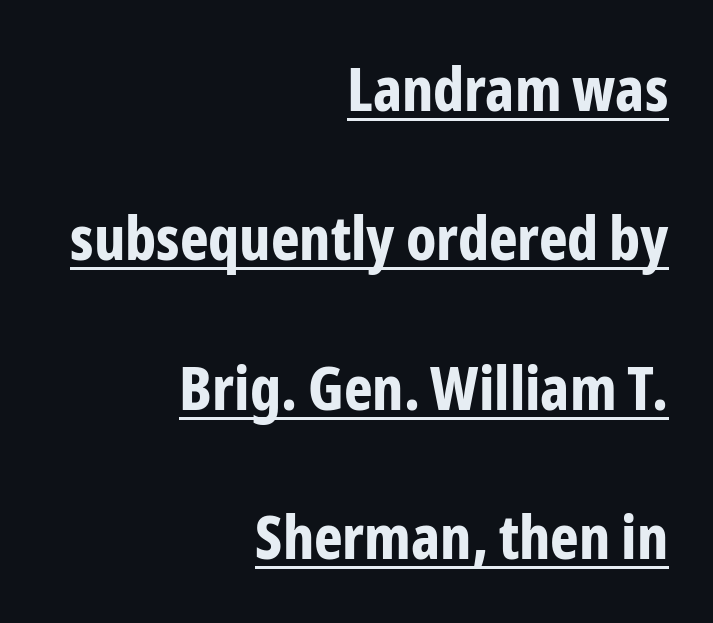
The image shows 61 px bold, condensed sans-serif type, upright; set right-aligned, loose line spacing (2.45x), normal letter spacing, underlined; low stroke contrast and a medium x-height.
